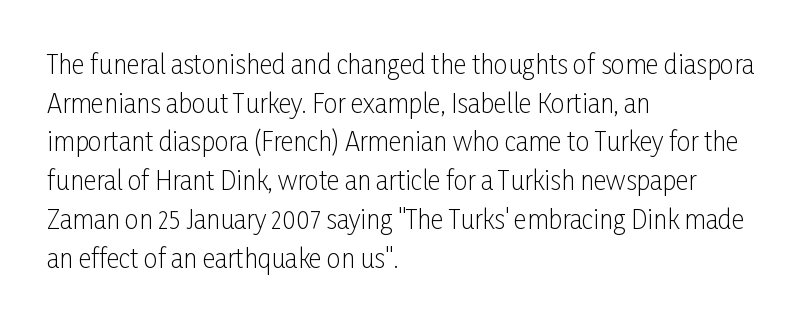
{"italic": "no", "bold": "no", "underline": "no", "align": "left", "line_spacing": "normal", "line_spacing_ratio": 1.55, "letter_spacing": "normal", "letter_spacing_em": 0.0, "glyph_px": 25}
